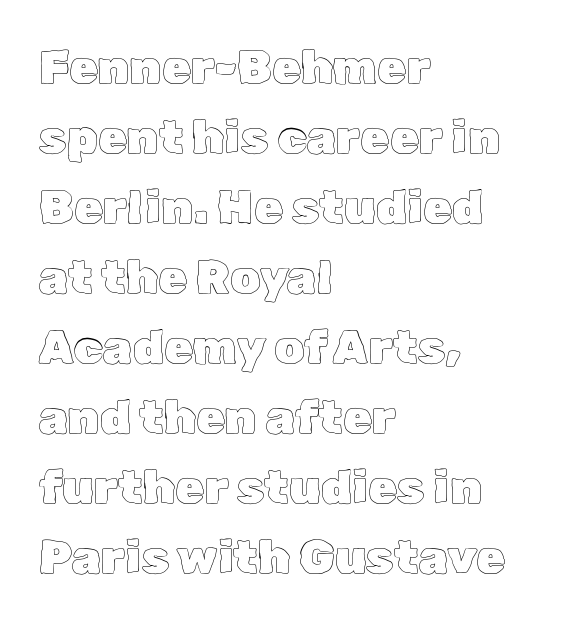
{"italic": "no", "width": "normal", "x_height": "medium", "monospaced": "no", "underline": "no", "align": "left", "line_spacing": "normal", "line_spacing_ratio": 1.49, "letter_spacing": "normal", "letter_spacing_em": 0.0, "glyph_px": 47}
